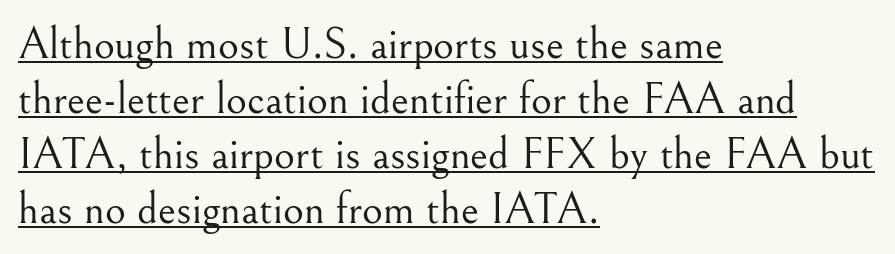
Q: Is the text bold? A: No.
Q: Is the text italic (slanted)? A: No, it is upright.
Q: Is the typeface a serif or a sans-serif typeface? A: Serif.
Q: Is the text underlined? A: Yes.
Q: How is the paragraph aligned? A: Left-aligned.
Q: Is the spacing between letters normal or unusually wide? A: Normal.
Q: Width (condensed, normal, or wide)? A: Normal.
Q: Stroke contrast? A: Medium.
Q: x-height? A: Small.
Q: Monospaced? A: No.
